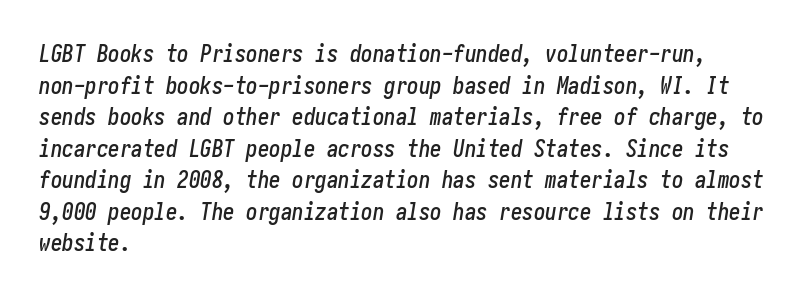
{"italic": "yes", "lean": "right", "slant_degrees": 10, "underline": "no", "align": "left", "line_spacing": "normal", "line_spacing_ratio": 1.37, "letter_spacing": "normal", "letter_spacing_em": 0.0, "glyph_px": 23}
